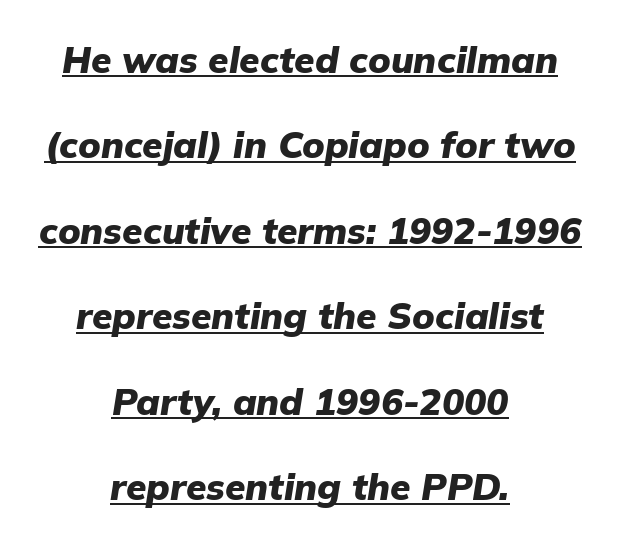
Vertically, the passage feels expansive, rows floating well apart. This sample has the flowing, uneven cadence of proportional lettering. Tall strokes in this sample are angled rather than plumb. Notice how a bar underscores the lettering throughout. Neither beginnings nor endings align; midpoints do. Weight check: bold — yes, fully.
